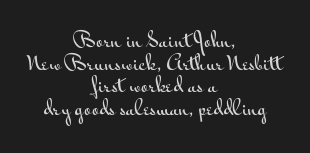
The image shows 20 px text type; set centered, tight line spacing (1.13x), normal letter spacing, not underlined.
